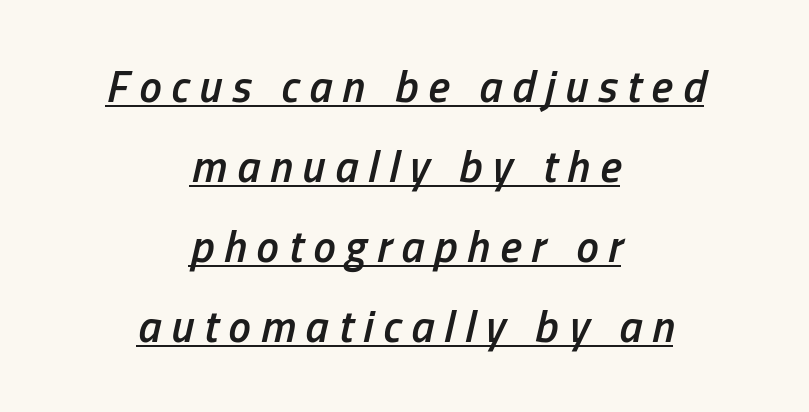
{"italic": "yes", "lean": "right", "slant_degrees": 13, "bold": "semi", "weight": "semibold", "width": "condensed", "stroke_contrast": "low", "x_height": "medium", "monospaced": "no", "underline": "yes", "align": "center", "line_spacing_ratio": 1.78, "letter_spacing": "wide", "letter_spacing_em": 0.22, "glyph_px": 45}
